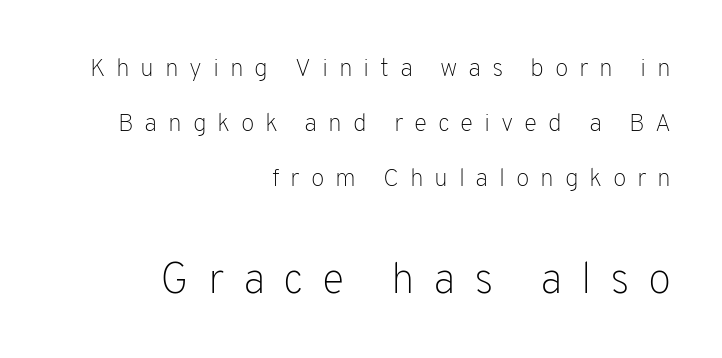
Summary of vertical rhythm: relaxed, with wide interline spacing. The following chunk of copy outweighs the initial chunk in type size. Someone cranked the tracking dial way up on this one. Line endings align vertically; line beginnings do not.
